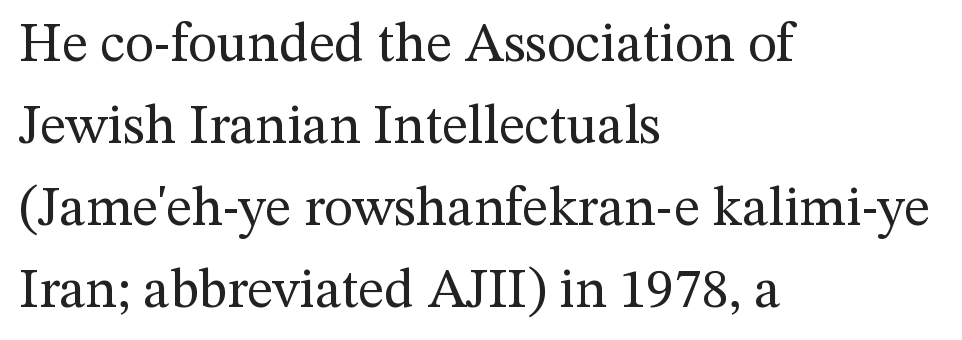
The image shows 55 px regular-weight serif type, upright; set left-aligned, normal line spacing (1.49x), normal letter spacing, not underlined; medium stroke contrast and a medium x-height.
